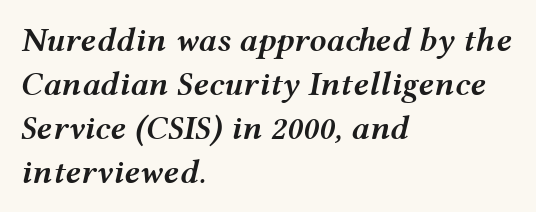
{"italic": "yes", "lean": "right", "slant_degrees": 12, "bold": "semi", "weight": "semibold", "width": "wide", "stroke_contrast": "medium", "x_height": "medium", "monospaced": "no", "underline": "no", "align": "left", "line_spacing": "normal", "line_spacing_ratio": 1.29, "letter_spacing": "normal", "letter_spacing_em": 0.0, "glyph_px": 34}
